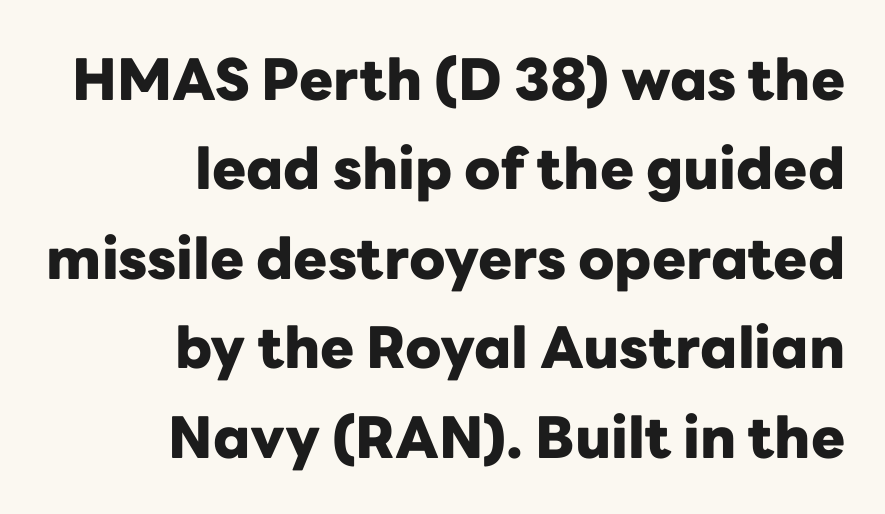
The image shows 57 px heavy sans-serif type, upright; set right-aligned, normal line spacing (1.57x), normal letter spacing, not underlined; low stroke contrast and a medium x-height.
